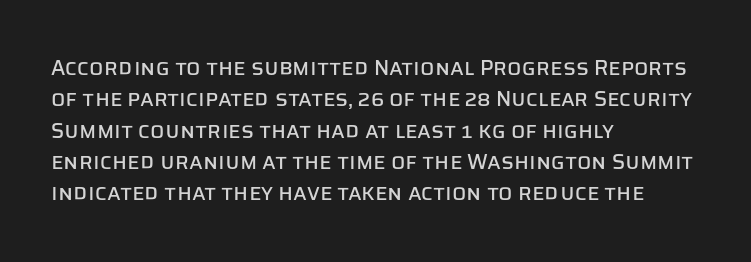
{"italic": "no", "underline": "no", "align": "left", "line_spacing": "normal", "line_spacing_ratio": 1.49, "letter_spacing": "normal", "letter_spacing_em": 0.0, "glyph_px": 21}
